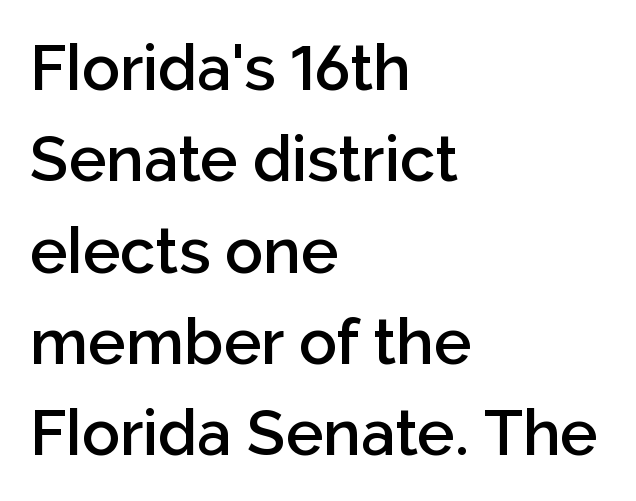
A roman cut, with each character standing at attention. Words appear dense and cohesive because spacing is normal. Moderately thickened strokes mark this as semibold type. The strip under each line holds only bare page. The letters advance in unequal steps, a hallmark of proportional type. Reading down the block, your eye returns to a fixed left position each line.
